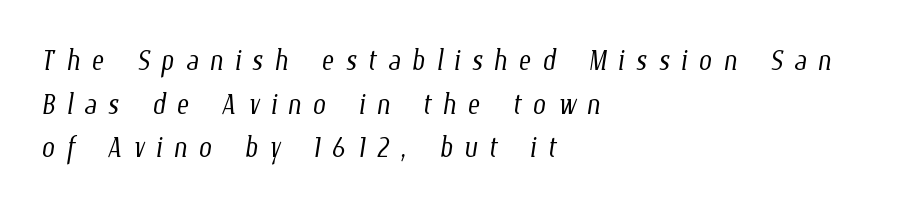
Q: Is the text bold? A: No.
Q: Is the text underlined? A: No.
Q: How is the paragraph aligned? A: Left-aligned.
Q: Is the spacing between letters normal or unusually wide? A: Unusually wide.
Q: Is the spacing between lines tight, normal or loose? A: Tight.
Q: Width (condensed, normal, or wide)? A: Condensed.
Q: Stroke contrast? A: Low.
Q: x-height? A: Medium.
Q: Monospaced? A: No.
